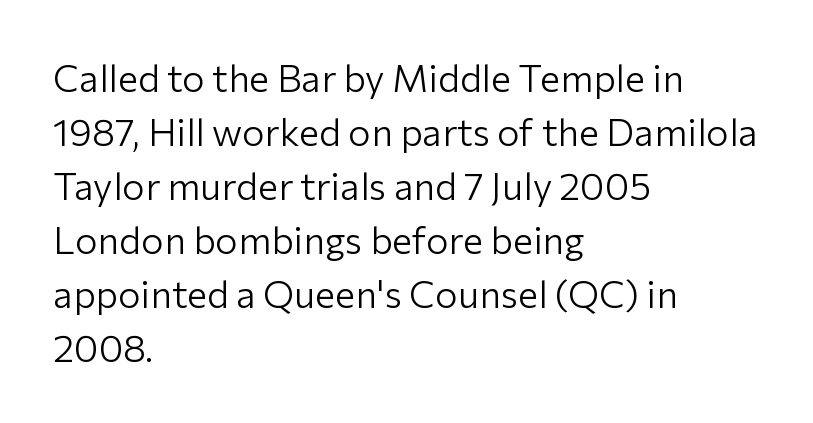
The rendering anchors every line to the left-hand side. Decoration check: the copy has no underline. The face used here is a sans, in the tradition of grotesques and geometrics. How would I describe the line gaps? Plain and ordinary. Vertical stems look standard width or narrower in stroke.
